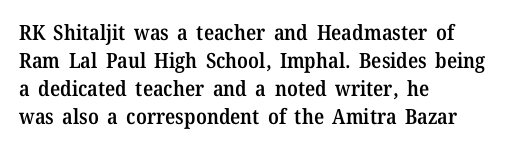
Q: Is the text bold? A: Semi-bold.
Q: Is the text italic (slanted)? A: No, it is upright.
Q: Is the text underlined? A: No.
Q: How is the paragraph aligned? A: Left-aligned.
Q: Is the spacing between letters normal or unusually wide? A: Normal.
Q: Is the spacing between lines tight, normal or loose? A: Normal.
